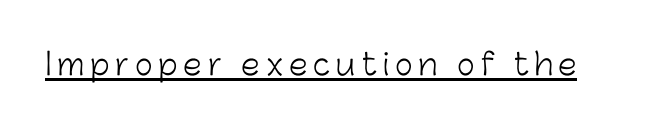
Posture: straight, roman, zero tilt. Are there feet on the stems? There aren't — it's a sans. This reads as an unemphasized weight, regular at the heaviest. Spacing between characters has been opened up far beyond the box default. These lines are rendered in a variable-pitch font. The rendering uses the underline text-decoration.
